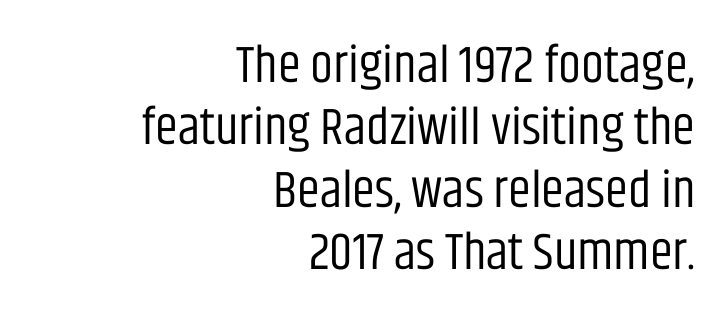
Q: Is the text bold? A: No.
Q: Is the text italic (slanted)? A: No, it is upright.
Q: Is the typeface a serif or a sans-serif typeface? A: Sans-serif.
Q: Is the text underlined? A: No.
Q: How is the paragraph aligned? A: Right-aligned.
Q: Is the spacing between letters normal or unusually wide? A: Normal.
Q: Width (condensed, normal, or wide)? A: Condensed.
Q: Stroke contrast? A: Low.
Q: x-height? A: Large.
Q: Monospaced? A: No.
